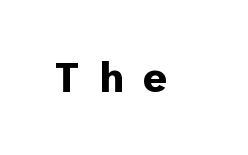
The image shows 41 px bold sans-serif type, upright; set unusually wide letter spacing (+0.42 em), not underlined; low stroke contrast and a medium x-height.
